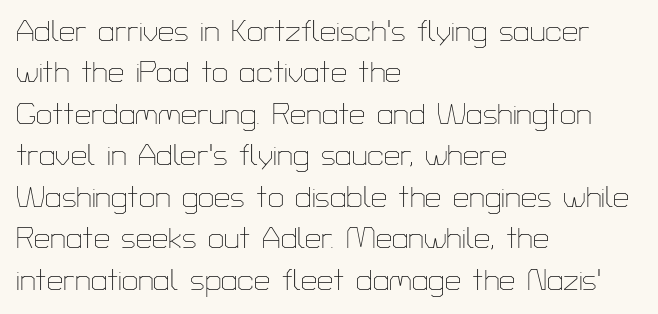
Q: Is the text bold? A: No.
Q: Is the text italic (slanted)? A: No, it is upright.
Q: Is the typeface a serif or a sans-serif typeface? A: Sans-serif.
Q: Is the text underlined? A: No.
Q: How is the paragraph aligned? A: Left-aligned.
Q: Is the spacing between letters normal or unusually wide? A: Normal.
Q: Is the spacing between lines tight, normal or loose? A: Normal.
Q: Width (condensed, normal, or wide)? A: Normal.
Q: Stroke contrast? A: Low.
Q: x-height? A: Medium.
Q: Monospaced? A: No.
